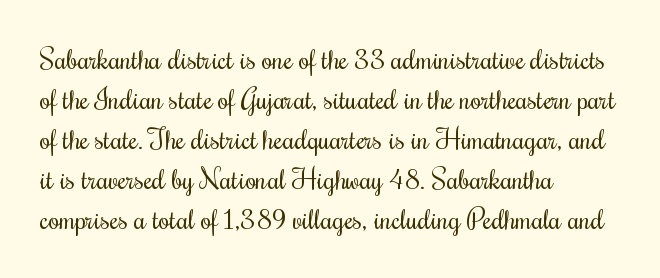
Counters stay open thanks to moderate or lighter strokes. The string is rendered with underlining switched off. A normal amount of white space separates one row of letters from the next. The passage shown has conventional tracking throughout. Looks like regular typesetting: each glyph gets only the width it needs.
